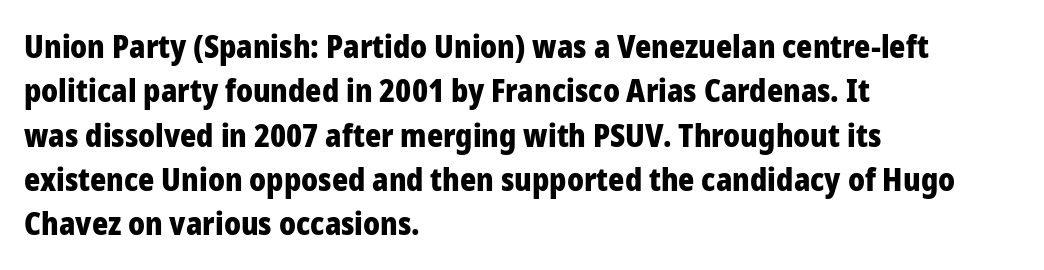
The image shows 31 px heavy sans-serif type, upright; set left-aligned, normal line spacing (1.43x), normal letter spacing, not underlined; low stroke contrast and a medium x-height.
